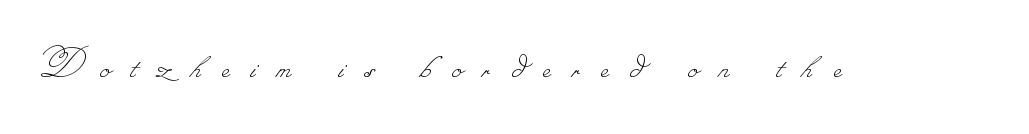
Q: Is the text bold? A: No.
Q: Is the text underlined? A: No.
Q: Is the spacing between letters normal or unusually wide? A: Unusually wide.
Q: Width (condensed, normal, or wide)? A: Normal.
Q: Stroke contrast? A: Low.
Q: Monospaced? A: No.
